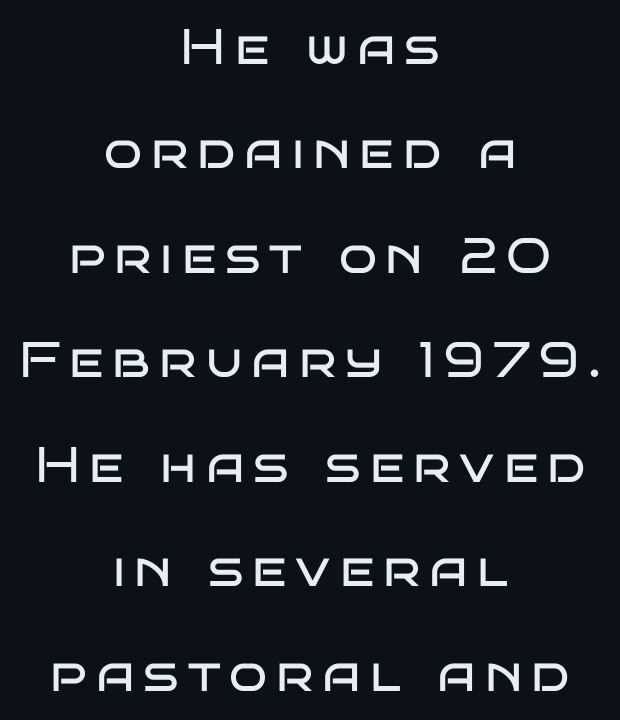
The image shows 50 px regular-weight, wide sans-serif type, upright; set centered, loose line spacing (2.09x), not underlined; low stroke contrast and a large x-height.
